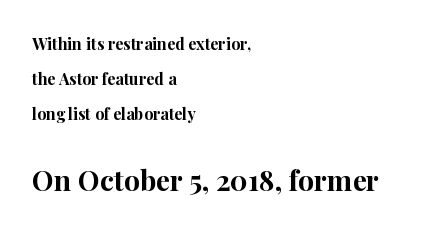
{"serif": "yes", "italic": "no", "bold": "yes", "weight": "bold", "width": "normal", "stroke_contrast": "high", "x_height": "medium", "monospaced": "no", "underline": "no", "align": "left", "line_spacing": "loose", "line_spacing_ratio": 2.2, "letter_spacing": "normal", "letter_spacing_em": 0.0, "larger_block": "second", "size_ratio": 1.75, "glyph_px": 28}
